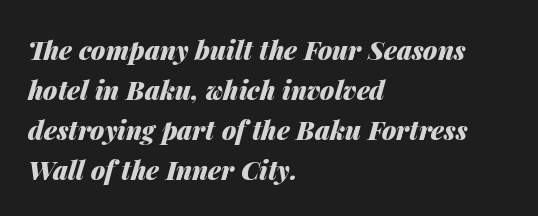
The image shows 26 px bold type, italic (leaning right); set left-aligned, normal line spacing (1.54x), normal letter spacing, not underlined.
